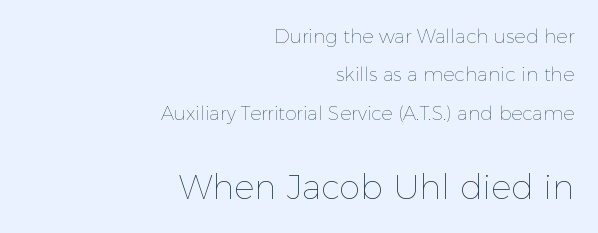
The image shows 34 px thin type, upright; set right-aligned, loose line spacing (2.02x), normal letter spacing, not underlined; the second (bottom) block is 1.79x larger; a medium x-height.
